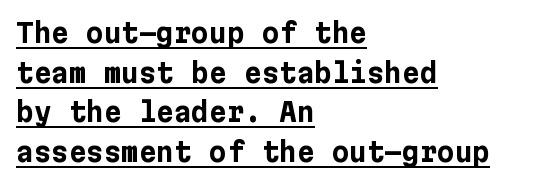
The image shows 27 px bold type, upright; set left-aligned, normal line spacing (1.47x), normal letter spacing, underlined.
